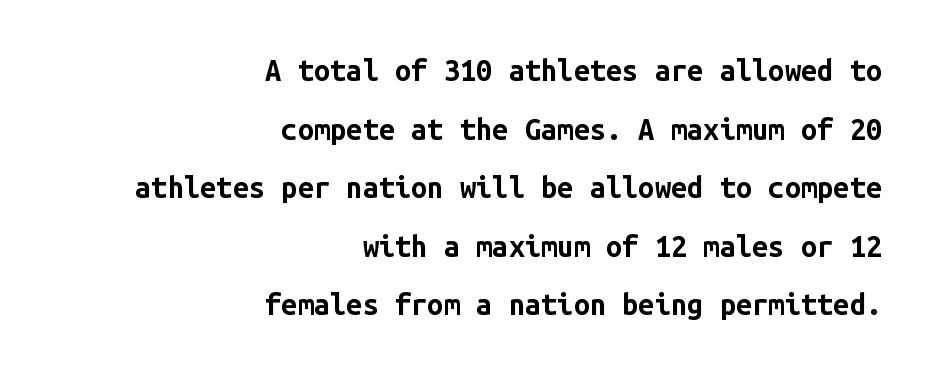
Q: Is the text bold? A: Yes.
Q: Is the text italic (slanted)? A: No, it is upright.
Q: Is the typeface a serif or a sans-serif typeface? A: Sans-serif.
Q: Is the text underlined? A: No.
Q: How is the paragraph aligned? A: Right-aligned.
Q: Is the spacing between letters normal or unusually wide? A: Normal.
Q: Is the spacing between lines tight, normal or loose? A: Loose.
Q: Width (condensed, normal, or wide)? A: Normal.
Q: Stroke contrast? A: Low.
Q: x-height? A: Medium.
Q: Monospaced? A: Yes.
